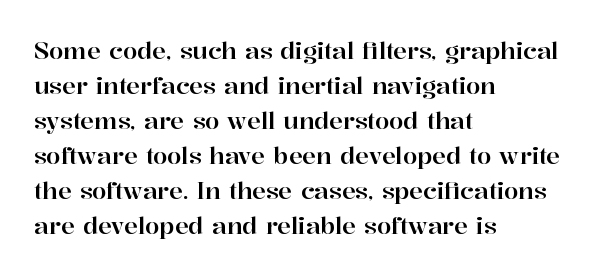
Q: Is the text italic (slanted)? A: No, it is upright.
Q: Is the text underlined? A: No.
Q: How is the paragraph aligned? A: Left-aligned.
Q: Is the spacing between letters normal or unusually wide? A: Normal.
Q: Is the spacing between lines tight, normal or loose? A: Normal.
